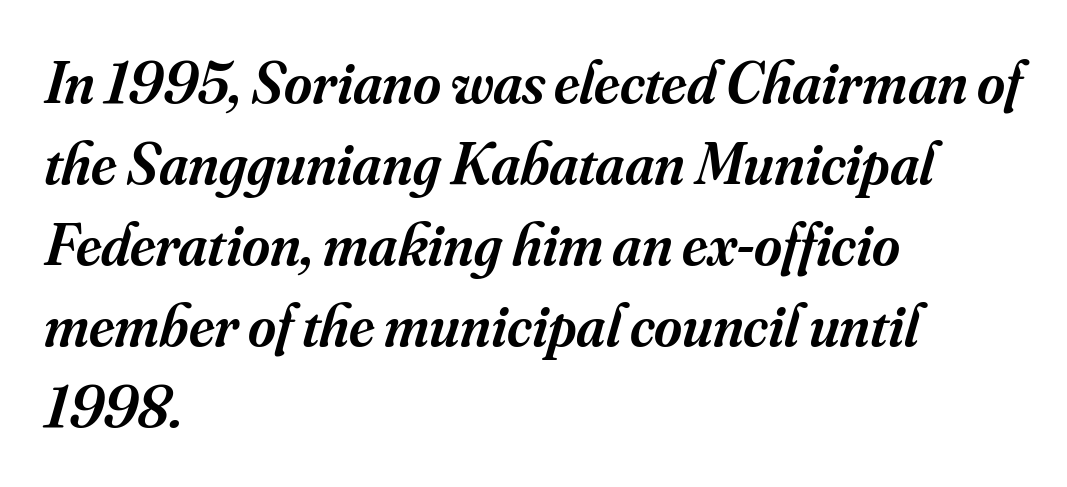
The passage shown is typed in a proportional face where columns would drift. This sample uses an oblique cut, with every glyph tilted off the vertical. This rendering uses left alignment, leaving the right contour irregular. The typeface chosen for these lines features serifs. The foot of each line stays bare and open. Caption: semibold face, moderately heavy strokes.
